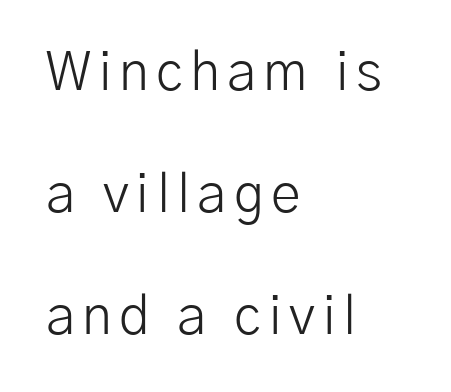
{"serif": "no", "italic": "no", "bold": "no", "weight": "light", "width": "normal", "stroke_contrast": "low", "x_height": "medium", "monospaced": "no", "underline": "no", "align": "left", "line_spacing": "loose", "line_spacing_ratio": 2.26, "glyph_px": 54}
